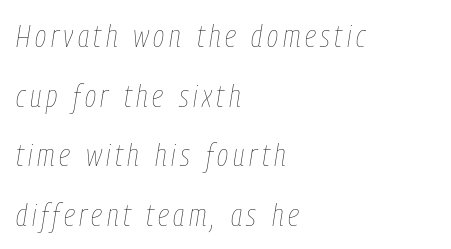
The image shows 31 px thin, condensed type, italic (leaning right); set left-aligned, loose line spacing (1.92x), not underlined; low stroke contrast and a medium x-height.
